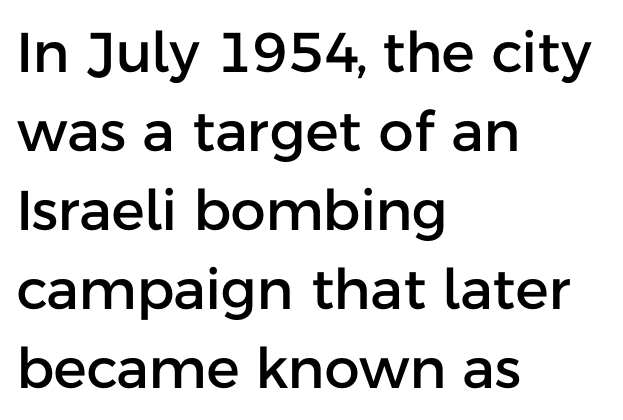
The image shows 56 px sans-serif type, upright; set left-aligned, normal line spacing (1.41x), normal letter spacing, not underlined; low stroke contrast and a medium x-height.
